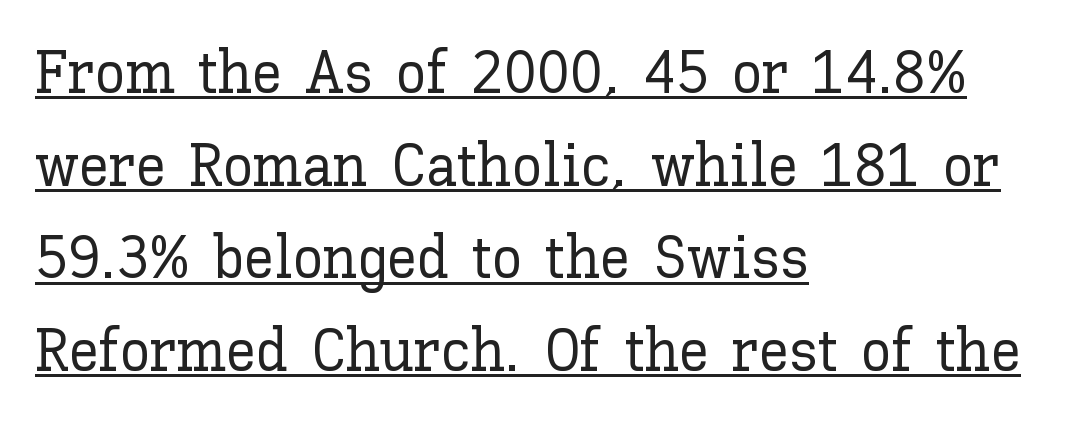
The image shows 61 px text type, upright; set left-aligned, normal line spacing (1.52x), normal letter spacing, underlined; low stroke contrast and a medium x-height.
